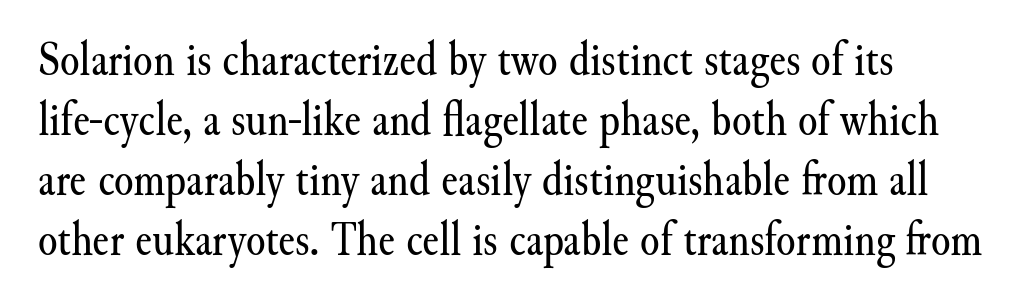
Designer's note — italics off, roman on. A classic flush-left, rag-right setting is used for this passage. The gap between lines stays unmarked. Glyph-to-glyph distance matches everyday printed text. Bold? No — there's no thickening of the strokes. Yep, those are serifs on the letters.
